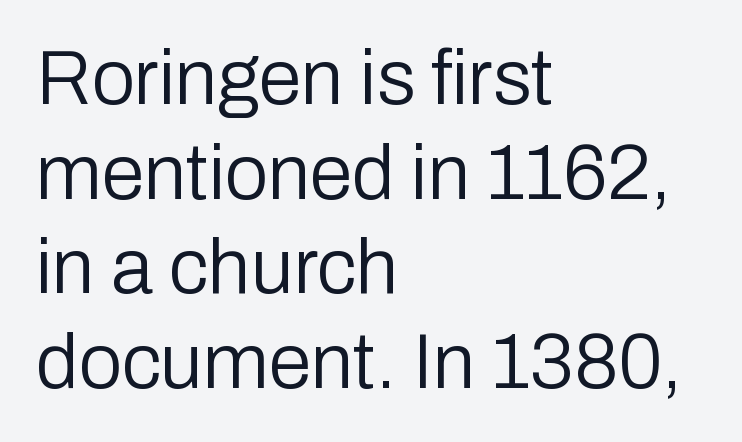
Q: Is the text bold? A: No.
Q: Is the text italic (slanted)? A: No, it is upright.
Q: Is the typeface a serif or a sans-serif typeface? A: Sans-serif.
Q: Is the text underlined? A: No.
Q: How is the paragraph aligned? A: Left-aligned.
Q: Is the spacing between letters normal or unusually wide? A: Normal.
Q: Width (condensed, normal, or wide)? A: Normal.
Q: Stroke contrast? A: Low.
Q: x-height? A: Medium.
Q: Monospaced? A: No.
